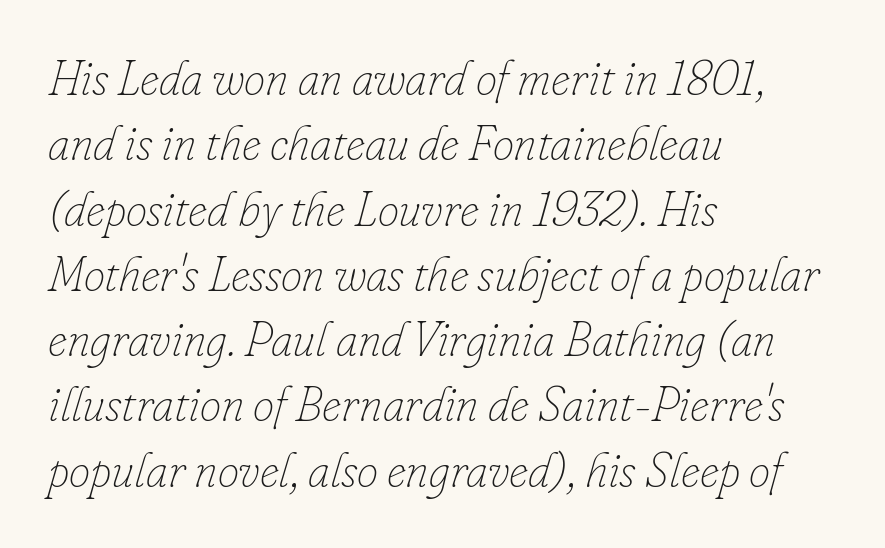
{"italic": "yes", "lean": "right", "slant_degrees": 16, "bold": "no", "weight": "thin", "width": "normal", "stroke_contrast": "low", "x_height": "small", "monospaced": "no", "underline": "no", "align": "left", "line_spacing": "normal", "line_spacing_ratio": 1.36, "letter_spacing": "normal", "letter_spacing_em": 0.0, "glyph_px": 48}
